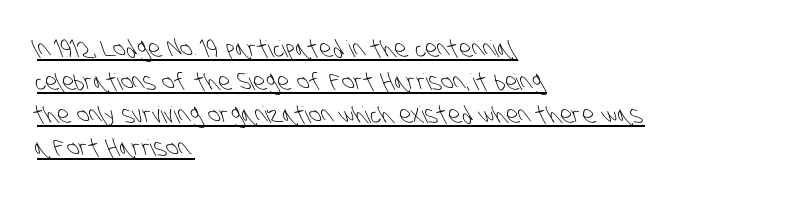
Q: Is the text bold? A: No.
Q: Is the text underlined? A: Yes.
Q: How is the paragraph aligned? A: Left-aligned.
Q: Is the spacing between letters normal or unusually wide? A: Normal.
Q: Is the spacing between lines tight, normal or loose? A: Normal.
